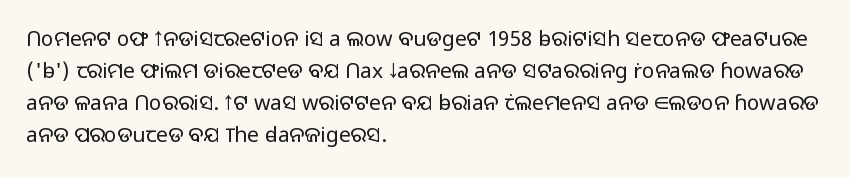
Is the block centered? No — it sits flush against the left margin. Honestly, the row spacing looks completely unremarkable. Check under the words: just untouched page. Ascenders rise straight up at ninety degrees. Nobody touched the tracking dial on this one.
